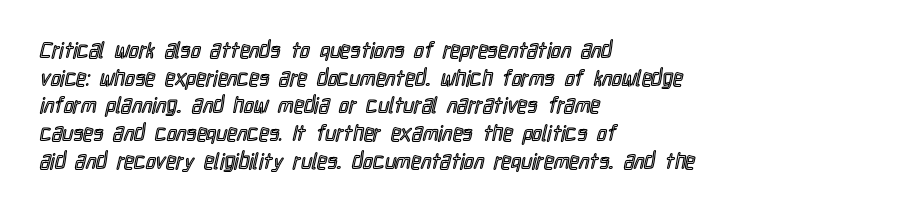
Q: Is the text italic (slanted)? A: Yes.
Q: Is the text underlined? A: No.
Q: How is the paragraph aligned? A: Left-aligned.
Q: Is the spacing between letters normal or unusually wide? A: Normal.
Q: Is the spacing between lines tight, normal or loose? A: Normal.
